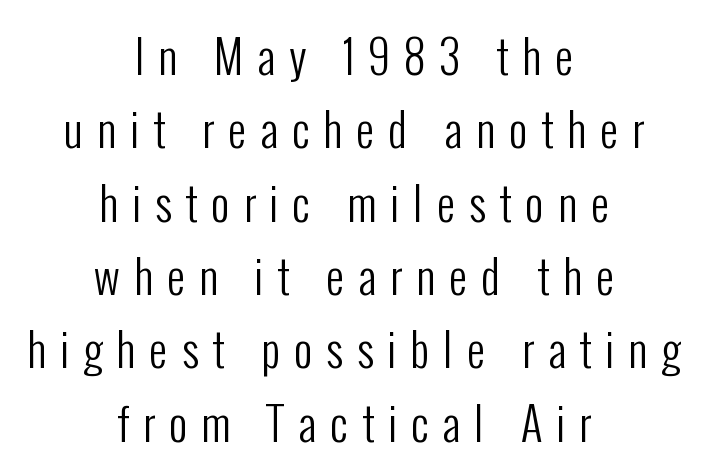
The image shows 45 px regular-weight, condensed sans-serif type, upright; set centered, normal line spacing (1.63x), unusually wide letter spacing (+0.31 em), not underlined; low stroke contrast and a medium x-height.
